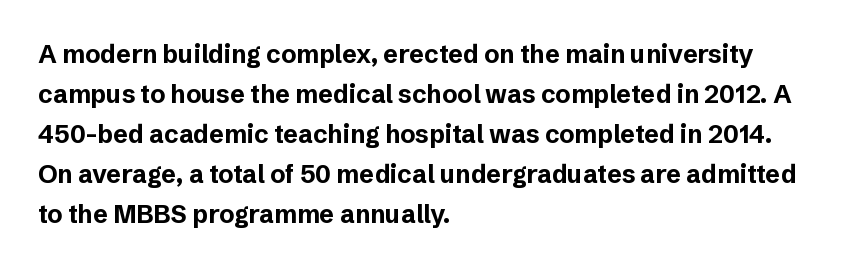
The image shows 25 px bold type, upright; set left-aligned, normal line spacing (1.6x), normal letter spacing, not underlined.
